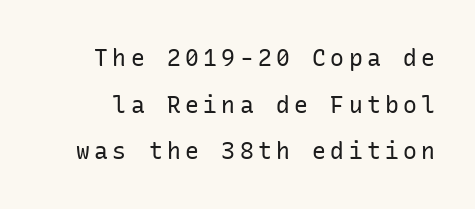
Q: Is the text bold? A: No.
Q: Is the text italic (slanted)? A: No, it is upright.
Q: Is the text underlined? A: No.
Q: Is the spacing between lines tight, normal or loose? A: Loose.
